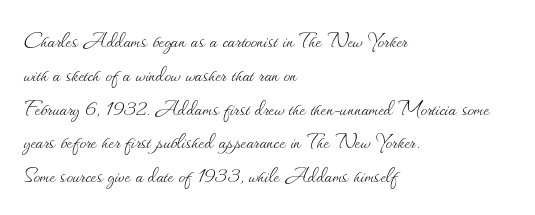
Descenders are the only things crossing below the line. Compared with typical paragraphs, the rows here are spaced about the same. The setting favours the left margin, as ordinary paragraphs usually do.
